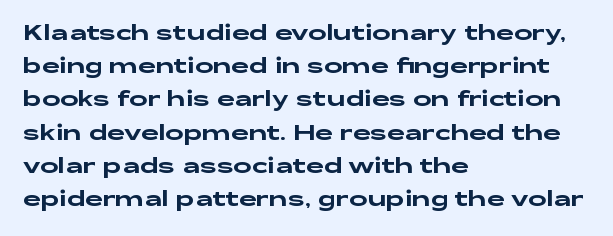
Q: Is the text italic (slanted)? A: No, it is upright.
Q: Is the text underlined? A: No.
Q: How is the paragraph aligned? A: Left-aligned.
Q: Is the spacing between letters normal or unusually wide? A: Normal.
Q: Is the spacing between lines tight, normal or loose? A: Normal.
